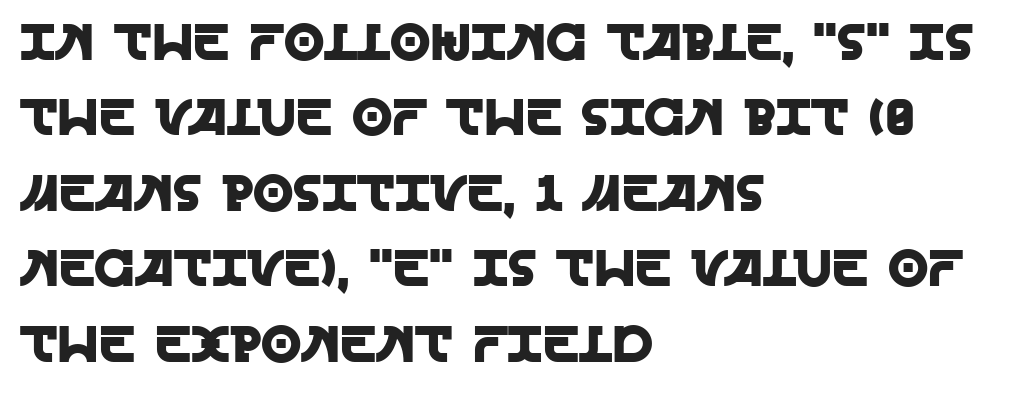
{"serif": "no", "italic": "no", "width": "normal", "x_height": "large", "monospaced": "no", "underline": "no", "align": "left", "line_spacing": "normal", "line_spacing_ratio": 1.45, "letter_spacing": "normal", "letter_spacing_em": 0.0, "glyph_px": 52}
